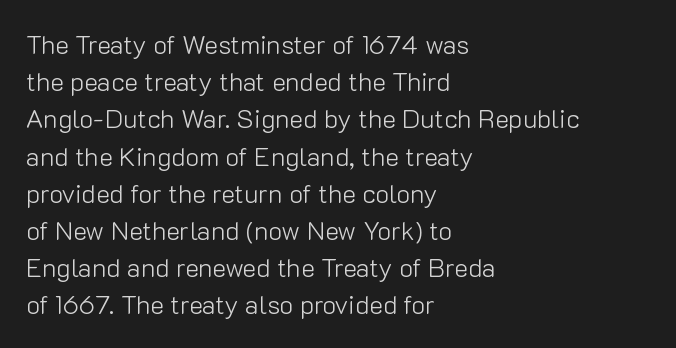
Q: Is the text bold? A: No.
Q: Is the text italic (slanted)? A: No, it is upright.
Q: Is the text underlined? A: No.
Q: How is the paragraph aligned? A: Left-aligned.
Q: Is the spacing between letters normal or unusually wide? A: Normal.
Q: Is the spacing between lines tight, normal or loose? A: Normal.
